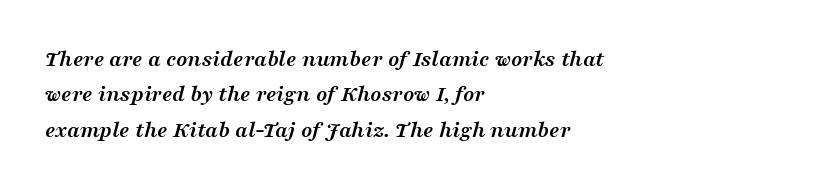
In CSS terms this would be text-align: left. Honestly, the row spacing looks completely unremarkable. Tracking here is standard; glyphs follow each other at the usual distance. The strokes are fattened all the way to bold. Italic: yes, the glyphs are oblique.
